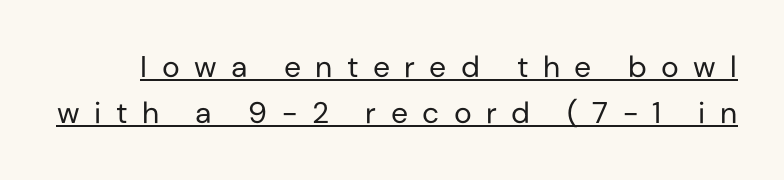
{"serif": "no", "italic": "no", "bold": "no", "weight": "regular", "width": "normal", "stroke_contrast": "low", "x_height": "medium", "monospaced": "no", "underline": "yes", "line_spacing": "normal", "line_spacing_ratio": 1.53, "letter_spacing": "wide", "letter_spacing_em": 0.48, "glyph_px": 30}
